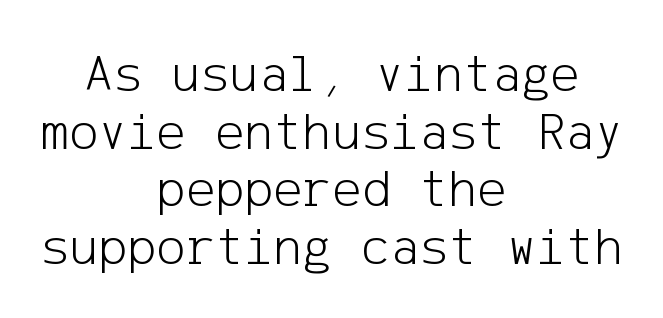
{"serif": "no", "italic": "no", "bold": "no", "weight": "light", "width": "normal", "stroke_contrast": "low", "x_height": "medium", "underline": "no", "align": "center", "line_spacing": "tight", "line_spacing_ratio": 1.05, "letter_spacing": "normal", "letter_spacing_em": 0.0, "glyph_px": 55}
